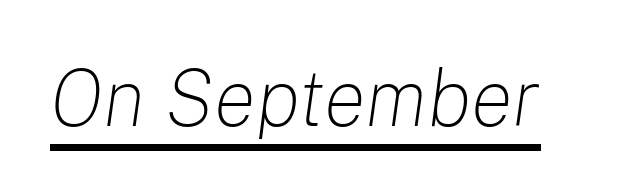
Q: Is the text bold? A: No.
Q: Is the text italic (slanted)? A: Yes, it leans right by about 8 degrees.
Q: Is the text underlined? A: Yes.
Q: Is the spacing between letters normal or unusually wide? A: Normal.
Q: Width (condensed, normal, or wide)? A: Normal.
Q: Stroke contrast? A: Low.
Q: x-height? A: Medium.
Q: Monospaced? A: No.
